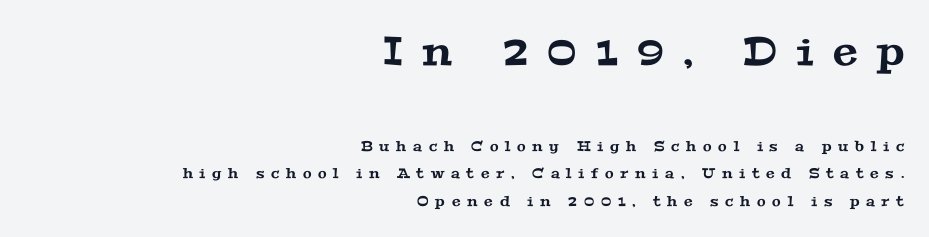
The image shows 40 px wide serif type; set right-aligned, loose line spacing (1.99x), unusually wide letter spacing (+0.48 em), not underlined; the first (top) block is 2.86x larger; medium stroke contrast and a medium x-height.
